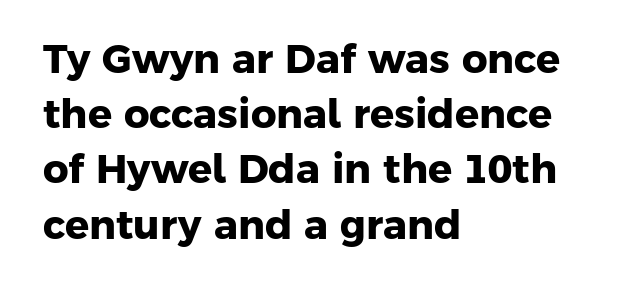
{"serif": "no", "bold": "yes", "weight": "heavy", "width": "normal", "stroke_contrast": "low", "x_height": "medium", "monospaced": "no", "underline": "no", "align": "left", "line_spacing": "normal", "line_spacing_ratio": 1.38, "letter_spacing": "normal", "letter_spacing_em": 0.0, "glyph_px": 40}
